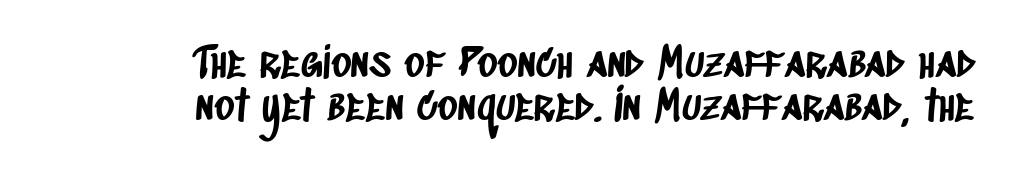
Casual observation: everything's shoved over to the right. The glyphs in this specimen are sans serif. Here the designer chose a conventional face with non-uniform glyph widths. Words float on clear page, feet unadorned.
